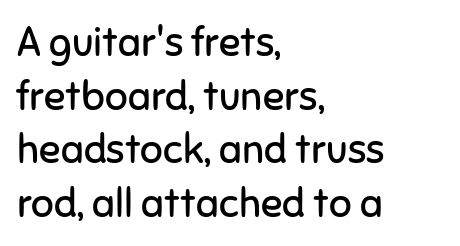
Compared with typical body copy, the letter spacing here is the same. Looks like regular typesetting: each glyph gets only the width it needs. Line starts are locked; line ends wander. The font is comparable to plain body text, perhaps lighter.
